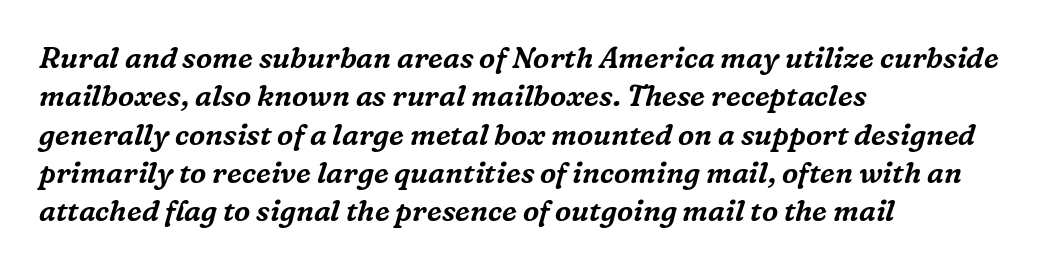
Q: Is the text italic (slanted)? A: Yes, it leans right by about 16 degrees.
Q: Is the typeface a serif or a sans-serif typeface? A: Serif.
Q: Is the text underlined? A: No.
Q: How is the paragraph aligned? A: Left-aligned.
Q: Is the spacing between letters normal or unusually wide? A: Normal.
Q: Is the spacing between lines tight, normal or loose? A: Normal.
Q: Width (condensed, normal, or wide)? A: Normal.
Q: Stroke contrast? A: Medium.
Q: x-height? A: Medium.
Q: Monospaced? A: No.
